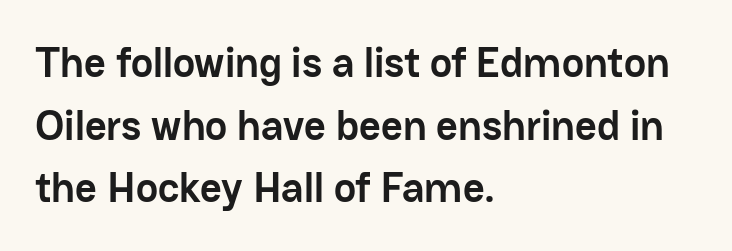
No feet cap the strokes, marking this as sans-serif type. Standard letterfit; no display-style spreading of the glyphs. Summary of weight: heavy, a full bold. The rows are spaced the way most documents space them.
